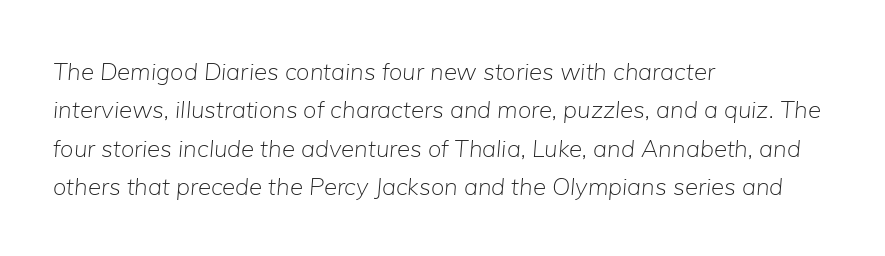
Q: Is the text bold? A: No.
Q: Is the text italic (slanted)? A: Yes, it leans right by about 5 degrees.
Q: Is the text underlined? A: No.
Q: How is the paragraph aligned? A: Left-aligned.
Q: Is the spacing between letters normal or unusually wide? A: Normal.
Q: Is the spacing between lines tight, normal or loose? A: Normal.
